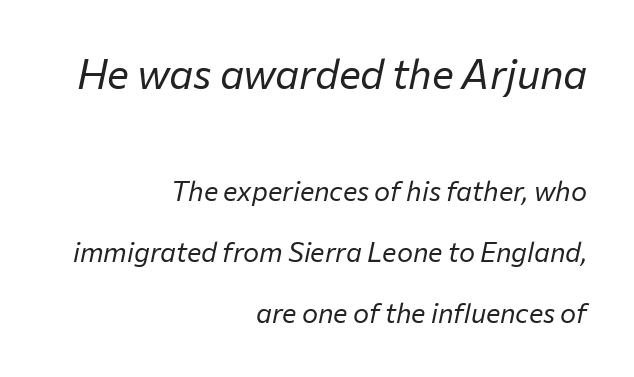
{"italic": "yes", "lean": "right", "slant_degrees": 12, "bold": "no", "weight": "regular", "width": "normal", "stroke_contrast": "low", "x_height": "medium", "monospaced": "no", "underline": "no", "align": "right", "line_spacing": "loose", "line_spacing_ratio": 2.27, "letter_spacing": "normal", "letter_spacing_em": 0.0, "larger_block": "first", "size_ratio": 1.52, "glyph_px": 41}
